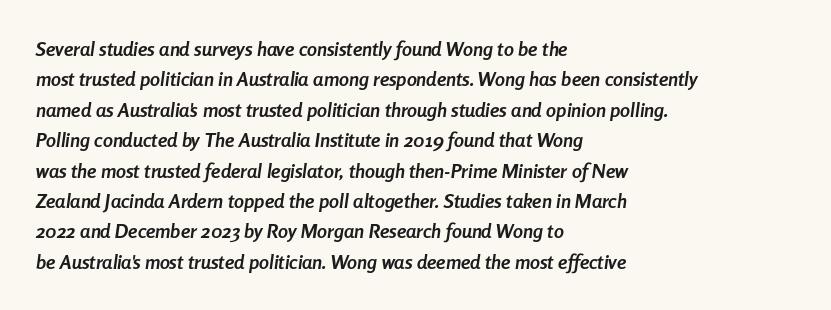
Casual observation: everything's shoved over to the left. The rows are spaced the way most documents space them. An italicized treatment has been applied to the whole sample. Only glyphs here, with clear space below each row. The type is set solid horizontally, with unmodified tracking. The glyphs have the mass of a bold cut.
